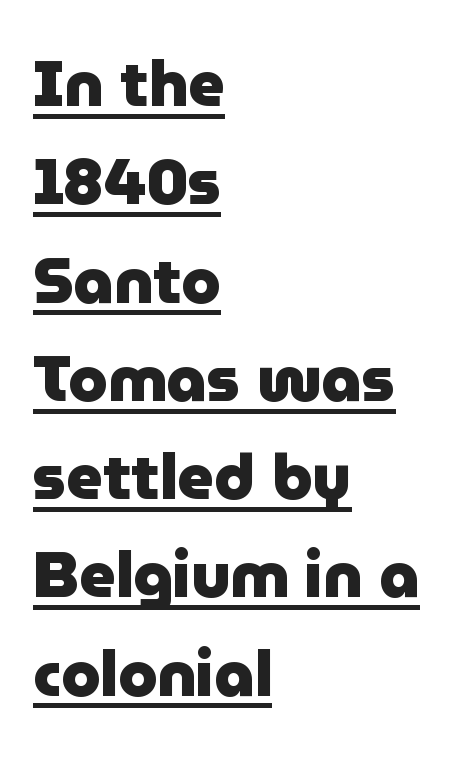
Q: Is the text bold? A: Yes.
Q: Is the text italic (slanted)? A: No, it is upright.
Q: Is the typeface a serif or a sans-serif typeface? A: Sans-serif.
Q: Is the text underlined? A: Yes.
Q: How is the paragraph aligned? A: Left-aligned.
Q: Is the spacing between letters normal or unusually wide? A: Normal.
Q: Is the spacing between lines tight, normal or loose? A: Normal.
Q: Width (condensed, normal, or wide)? A: Normal.
Q: Stroke contrast? A: Low.
Q: x-height? A: Medium.
Q: Monospaced? A: No.
